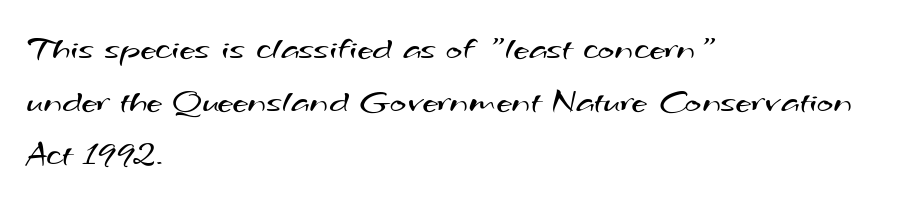
The image shows 35 px regular-weight, wide sans-serif type; set left-aligned, normal line spacing (1.51x), normal letter spacing, not underlined; medium stroke contrast and a small x-height.
